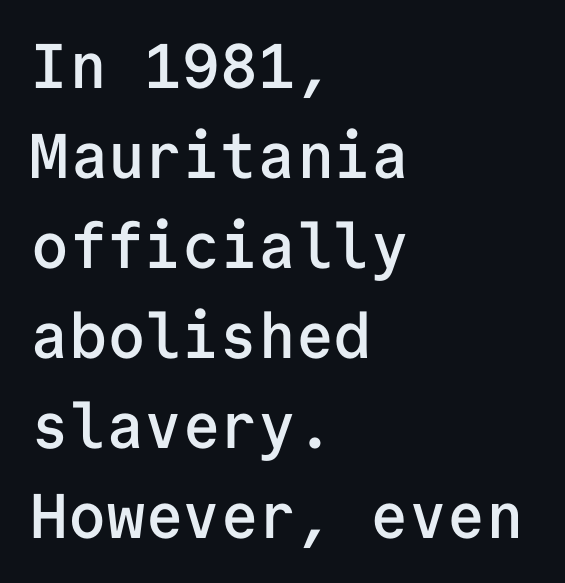
The image shows 63 px semibold sans-serif type, upright, monospaced; set left-aligned, normal line spacing (1.43x), normal letter spacing, not underlined; low stroke contrast and a medium x-height.
